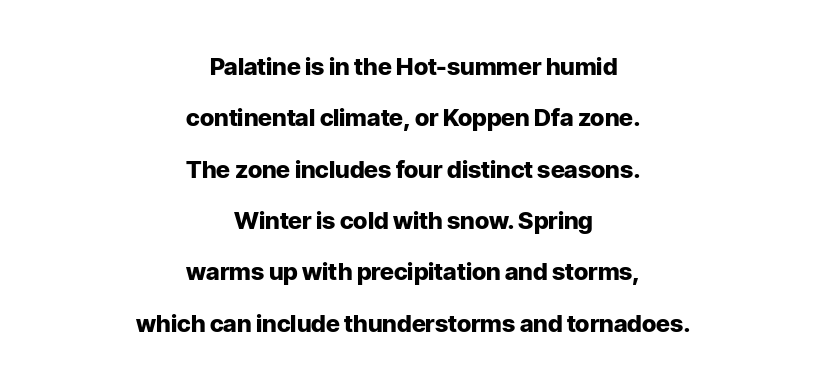
{"italic": "no", "bold": "yes", "underline": "no", "align": "center", "line_spacing": "loose", "line_spacing_ratio": 2.14, "letter_spacing": "normal", "letter_spacing_em": 0.0, "glyph_px": 24}
